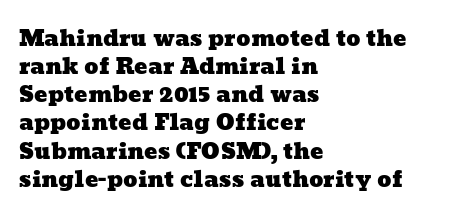
The image shows 22 px text type; set left-aligned, normal line spacing (1.28x), normal letter spacing, not underlined.
